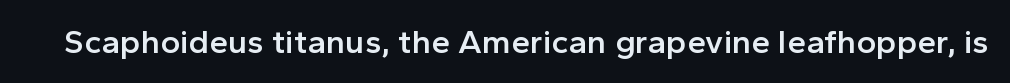
The image shows 34 px semibold sans-serif type, upright; set normal letter spacing, not underlined; a medium x-height.
